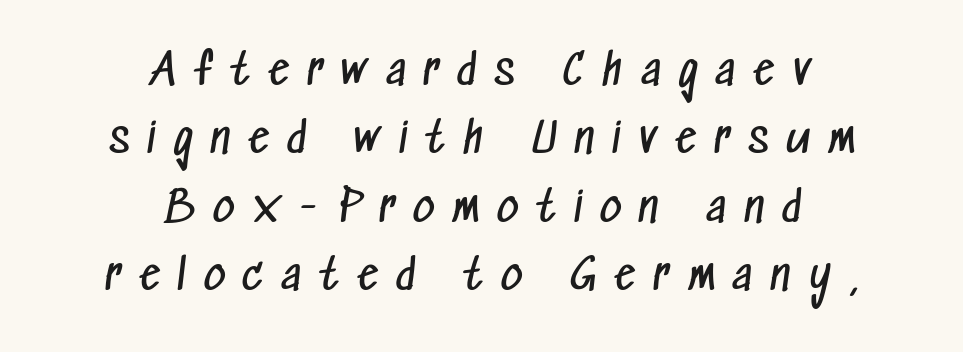
The image shows 42 px regular-weight, condensed sans-serif type; set centered, normal line spacing (1.63x), unusually wide letter spacing (+0.43 em), not underlined; low stroke contrast and a medium x-height.
